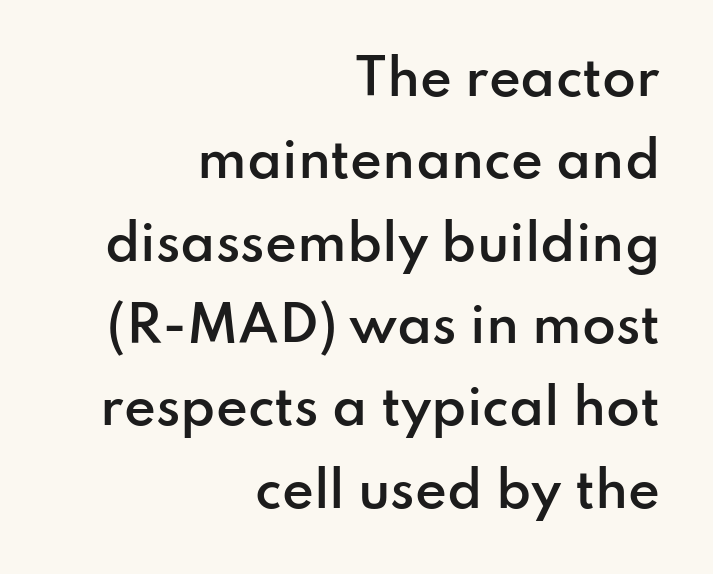
Q: Is the text bold? A: Semi-bold.
Q: Is the text italic (slanted)? A: No, it is upright.
Q: Is the typeface a serif or a sans-serif typeface? A: Sans-serif.
Q: Is the text underlined? A: No.
Q: How is the paragraph aligned? A: Right-aligned.
Q: Is the spacing between letters normal or unusually wide? A: Normal.
Q: Is the spacing between lines tight, normal or loose? A: Normal.
Q: Width (condensed, normal, or wide)? A: Normal.
Q: Stroke contrast? A: Low.
Q: x-height? A: Small.
Q: Monospaced? A: No.
